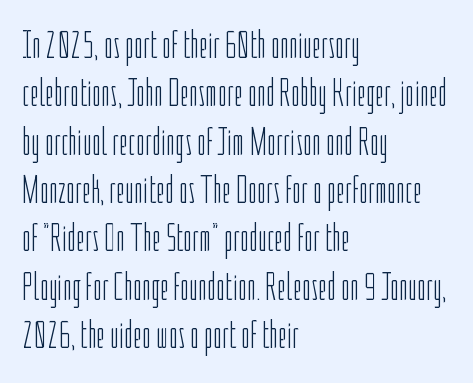
Q: Is the text bold? A: No.
Q: Is the text italic (slanted)? A: No, it is upright.
Q: Is the typeface a serif or a sans-serif typeface? A: Sans-serif.
Q: Is the text underlined? A: No.
Q: How is the paragraph aligned? A: Left-aligned.
Q: Is the spacing between letters normal or unusually wide? A: Normal.
Q: Width (condensed, normal, or wide)? A: Condensed.
Q: Stroke contrast? A: Low.
Q: x-height? A: Medium.
Q: Monospaced? A: No.
